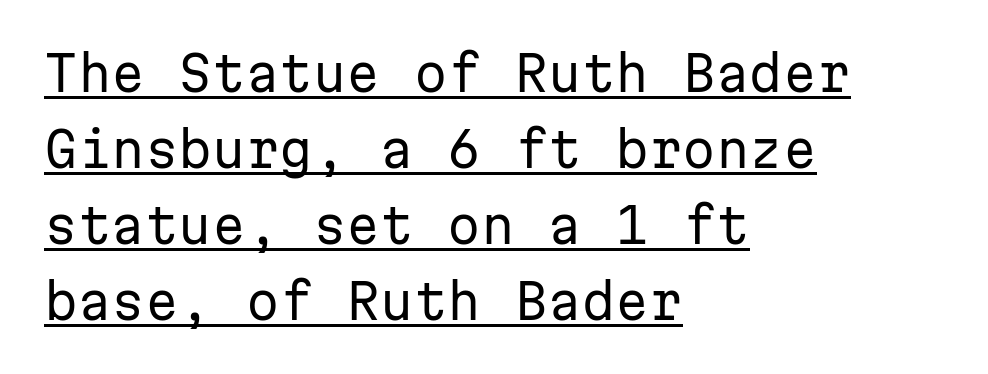
{"serif": "no", "italic": "no", "bold": "no", "weight": "regular", "width": "normal", "stroke_contrast": "low", "x_height": "medium", "monospaced": "yes", "underline": "yes", "align": "left", "line_spacing": "normal", "line_spacing_ratio": 1.58, "letter_spacing": "normal", "letter_spacing_em": 0.0, "glyph_px": 48}
